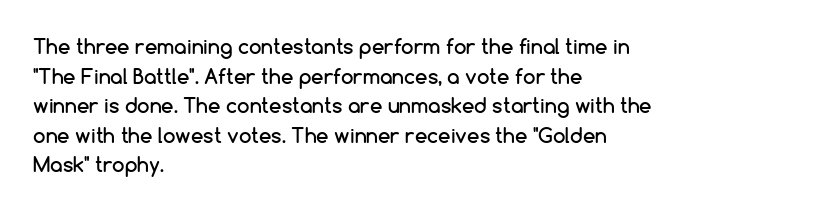
{"italic": "no", "underline": "no", "align": "left", "line_spacing": "normal", "line_spacing_ratio": 1.48, "letter_spacing": "normal", "letter_spacing_em": 0.0, "glyph_px": 20}
